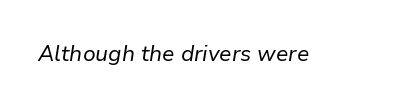
The image shows 22 px text type, italic (leaning right); set normal letter spacing, not underlined.
